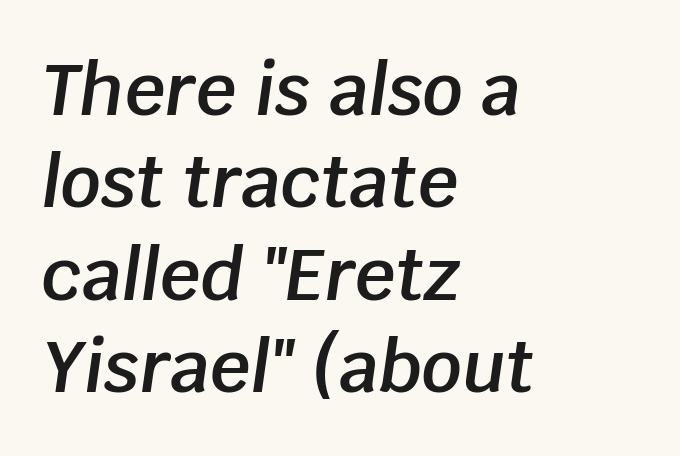
Q: Is the text bold? A: Semi-bold.
Q: Is the text italic (slanted)? A: Yes, it leans right by about 8 degrees.
Q: Is the text underlined? A: No.
Q: How is the paragraph aligned? A: Left-aligned.
Q: Is the spacing between letters normal or unusually wide? A: Normal.
Q: Is the spacing between lines tight, normal or loose? A: Normal.
Q: Width (condensed, normal, or wide)? A: Normal.
Q: Stroke contrast? A: Low.
Q: x-height? A: Large.
Q: Monospaced? A: No.
